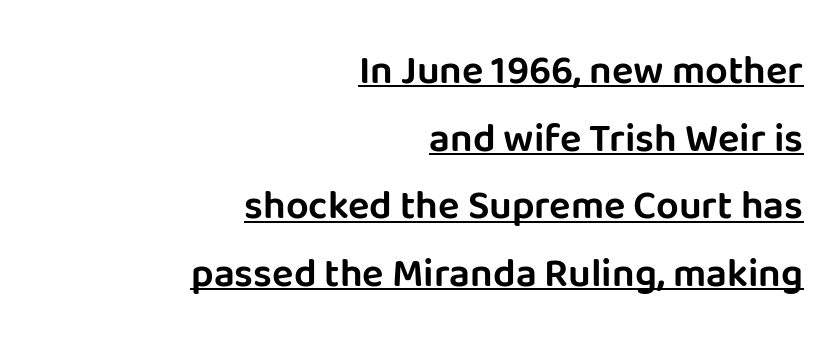
The passage shown is typed in a proportional face where columns would drift. Unlike italic type, these characters show no tilt at all. Where is the straight margin? On the right. The block of text has a typical density, with ordinary space between rows. A typographer would call this underscored text. Letter spacing: default.
